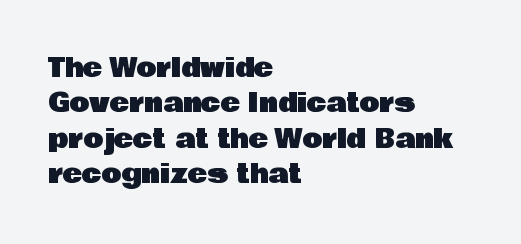
{"italic": "no", "underline": "no", "align": "left", "line_spacing": "normal", "line_spacing_ratio": 1.36, "letter_spacing": "normal", "letter_spacing_em": 0.0, "glyph_px": 26}
